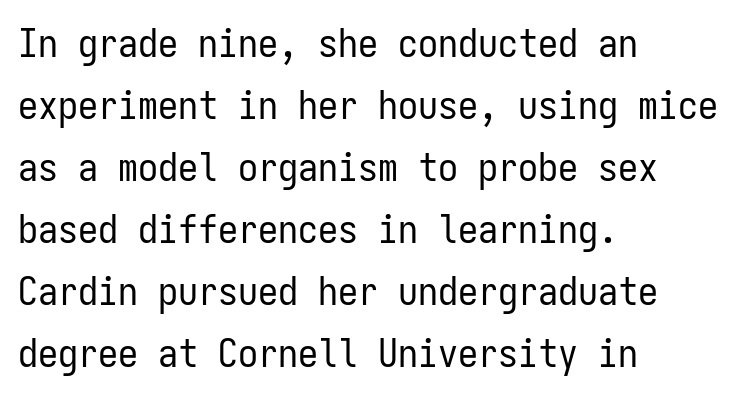
Designer's note — italics off, roman on. Vertical stems look standard width or narrower in stroke. Evenly set lines give the paragraph a standard silhouette. No word sits above an underline.
